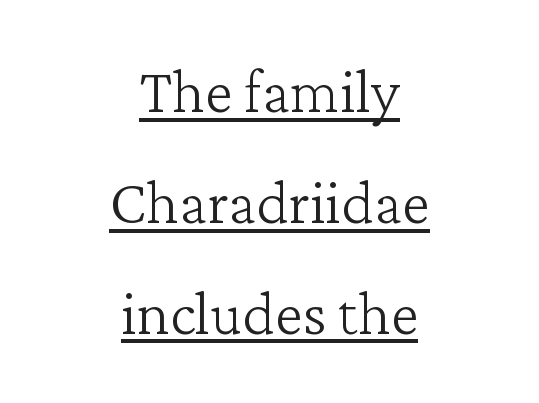
The image shows 63 px light serif type, upright; set centered, line spacing 1.76x, normal letter spacing, underlined; low stroke contrast and a medium x-height.
